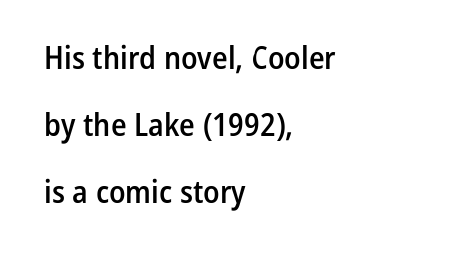
Varying glyph widths throughout — classic text-font behaviour. The type is set solid horizontally, with unmodified tracking. These lines were composed using upright roman letters. Loosely led — the rows are spread out.
